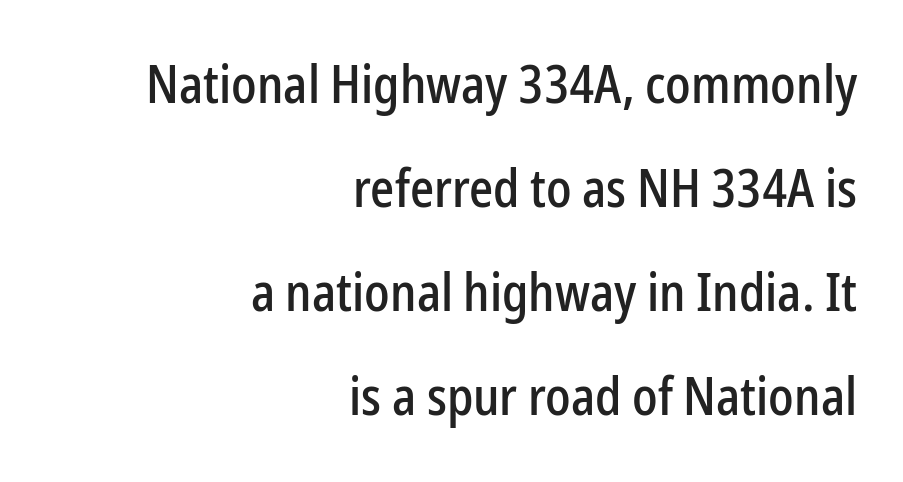
Each line ends at the same right margin while the left side varies. The horizontal fit of the characters is conventional and even. The typeface chosen for these lines omits serifs. Is this a fixed-width face? No — the glyphs have proportional, varying widths. A bare baseline throughout the passage.
